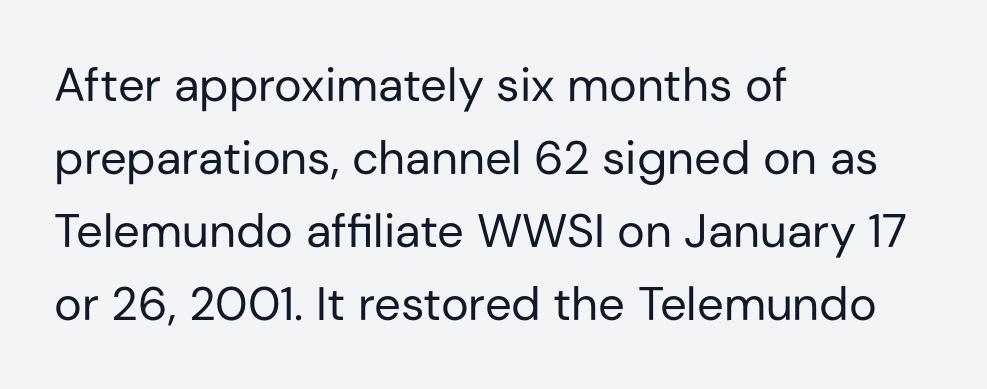
Q: Is the text bold? A: No.
Q: Is the text italic (slanted)? A: No, it is upright.
Q: Is the typeface a serif or a sans-serif typeface? A: Sans-serif.
Q: Is the text underlined? A: No.
Q: How is the paragraph aligned? A: Left-aligned.
Q: Is the spacing between letters normal or unusually wide? A: Normal.
Q: Is the spacing between lines tight, normal or loose? A: Normal.
Q: Width (condensed, normal, or wide)? A: Normal.
Q: Stroke contrast? A: Low.
Q: x-height? A: Medium.
Q: Monospaced? A: No.
